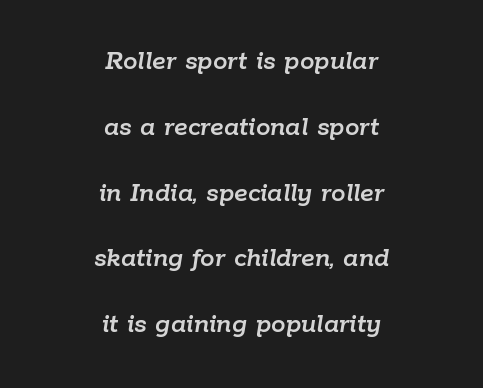
Q: Is the text italic (slanted)? A: Yes, it leans right by about 9 degrees.
Q: Is the text underlined? A: No.
Q: How is the paragraph aligned? A: Centered.
Q: Is the spacing between letters normal or unusually wide? A: Normal.
Q: Is the spacing between lines tight, normal or loose? A: Loose.
Q: Width (condensed, normal, or wide)? A: Normal.
Q: Stroke contrast? A: Low.
Q: x-height? A: Medium.
Q: Monospaced? A: No.
